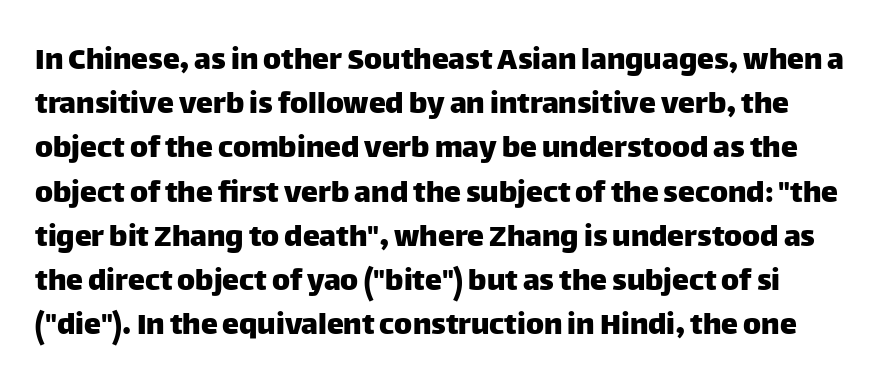
Q: Is the text italic (slanted)? A: No, it is upright.
Q: Is the typeface a serif or a sans-serif typeface? A: Sans-serif.
Q: Is the text underlined? A: No.
Q: Is the spacing between letters normal or unusually wide? A: Normal.
Q: Is the spacing between lines tight, normal or loose? A: Normal.
Q: Width (condensed, normal, or wide)? A: Normal.
Q: Stroke contrast? A: Low.
Q: x-height? A: Large.
Q: Monospaced? A: No.
